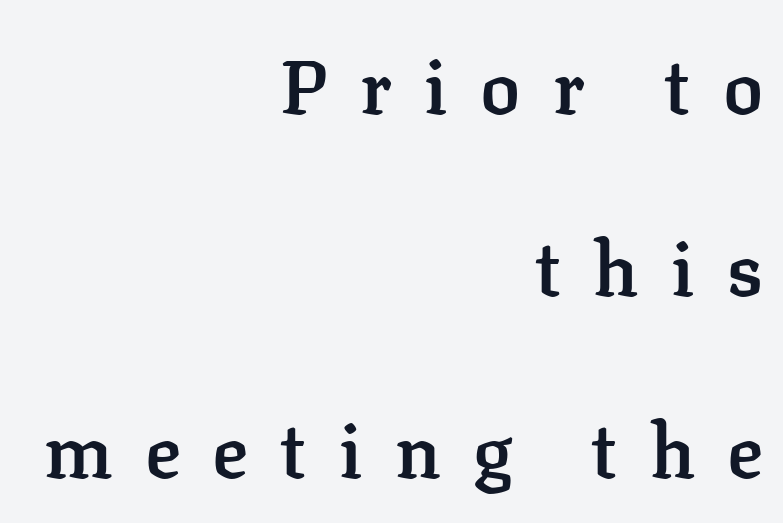
{"serif": "yes", "italic": "no", "bold": "semi", "weight": "semibold", "width": "normal", "stroke_contrast": "low", "x_height": "medium", "monospaced": "no", "underline": "no", "align": "right", "line_spacing": "loose", "line_spacing_ratio": 2.43, "letter_spacing": "wide", "letter_spacing_em": 0.43, "glyph_px": 75}
